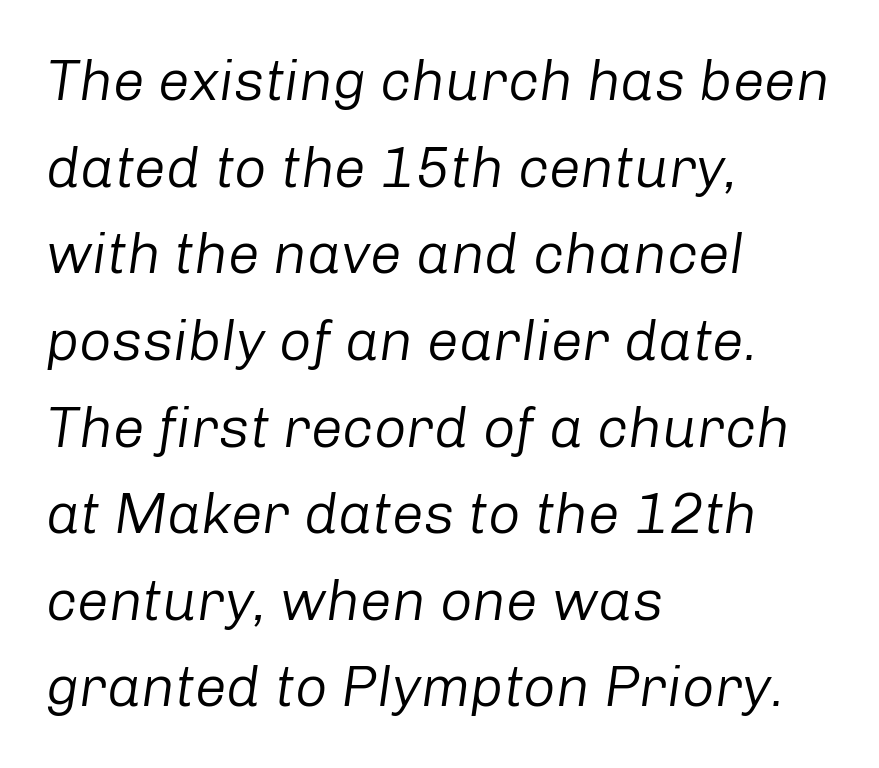
The image shows 57 px regular-weight type, italic (leaning right); set left-aligned, normal line spacing (1.52x), normal letter spacing, not underlined; low stroke contrast and a medium x-height.
